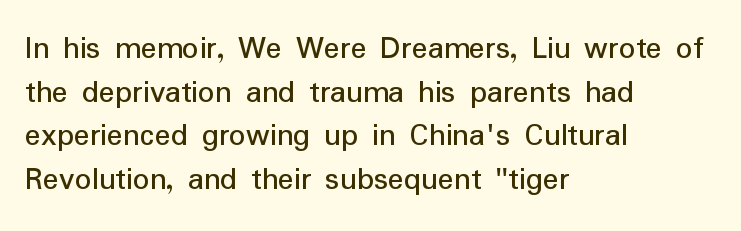
Q: Is the text italic (slanted)? A: No, it is upright.
Q: Is the typeface a serif or a sans-serif typeface? A: Sans-serif.
Q: Is the text underlined? A: No.
Q: How is the paragraph aligned? A: Left-aligned.
Q: Is the spacing between letters normal or unusually wide? A: Normal.
Q: Is the spacing between lines tight, normal or loose? A: Normal.
Q: Width (condensed, normal, or wide)? A: Normal.
Q: Stroke contrast? A: Low.
Q: x-height? A: Medium.
Q: Monospaced? A: No.
